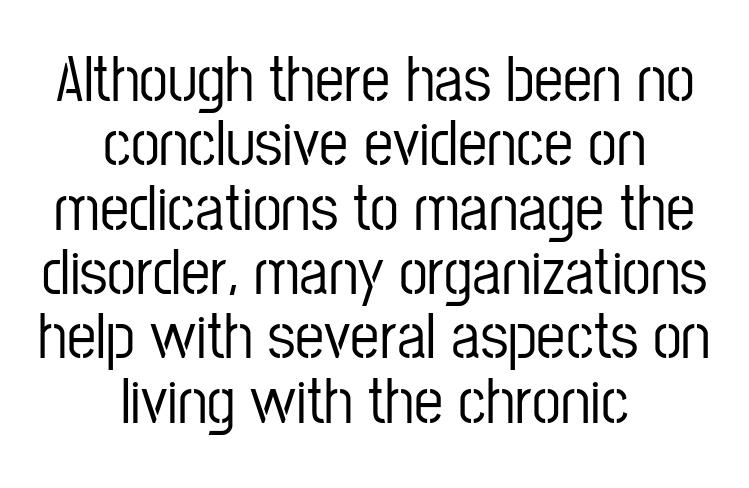
Q: Is the text italic (slanted)? A: No, it is upright.
Q: Is the typeface a serif or a sans-serif typeface? A: Sans-serif.
Q: Is the text underlined? A: No.
Q: How is the paragraph aligned? A: Centered.
Q: Is the spacing between letters normal or unusually wide? A: Normal.
Q: Is the spacing between lines tight, normal or loose? A: Tight.
Q: Width (condensed, normal, or wide)? A: Condensed.
Q: Stroke contrast? A: Low.
Q: x-height? A: Medium.
Q: Monospaced? A: No.
